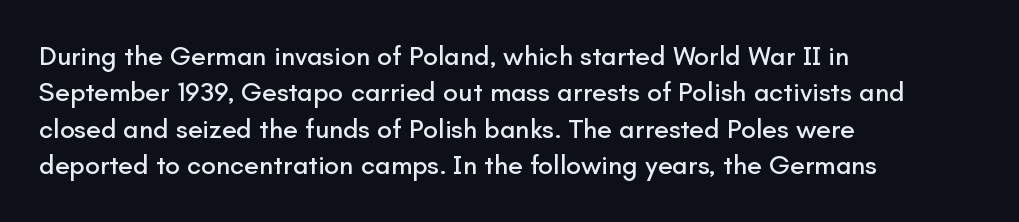
The image shows 27 px text type, upright; set left-aligned, normal line spacing (1.35x), normal letter spacing, not underlined.
